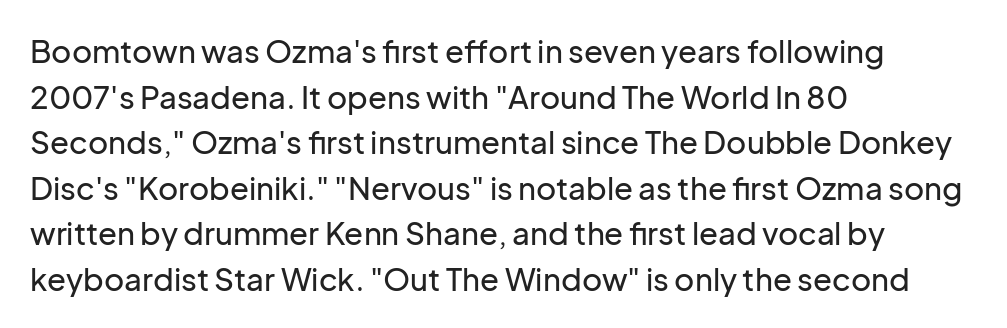
Q: Is the text italic (slanted)? A: No, it is upright.
Q: Is the typeface a serif or a sans-serif typeface? A: Sans-serif.
Q: Is the text underlined? A: No.
Q: How is the paragraph aligned? A: Left-aligned.
Q: Is the spacing between letters normal or unusually wide? A: Normal.
Q: Is the spacing between lines tight, normal or loose? A: Normal.
Q: Width (condensed, normal, or wide)? A: Normal.
Q: Stroke contrast? A: Low.
Q: x-height? A: Medium.
Q: Monospaced? A: No.
